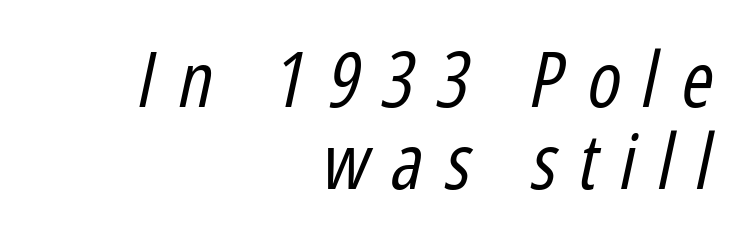
The image shows 77 px regular-weight, condensed type, italic (leaning right); set right-aligned, tight line spacing (1.07x), unusually wide letter spacing (+0.29 em), not underlined; low stroke contrast and a medium x-height.
